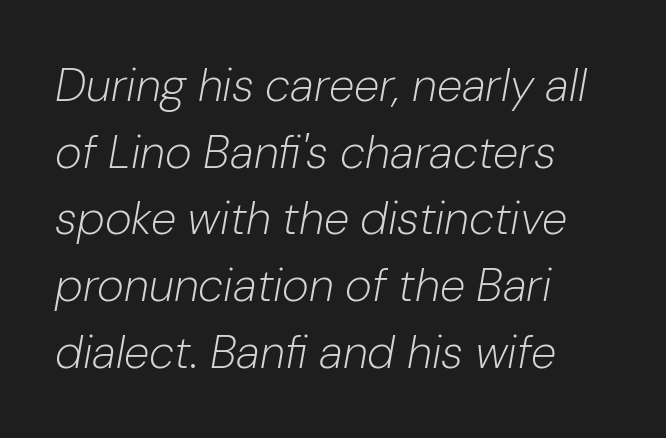
The image shows 46 px light type, italic (leaning right); set left-aligned, normal line spacing (1.45x), normal letter spacing, not underlined; low stroke contrast and a medium x-height.
